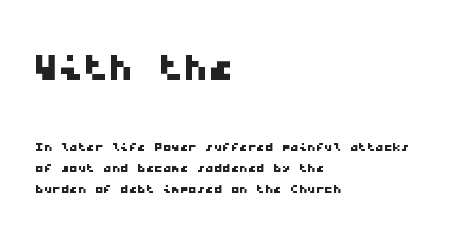
{"serif": "no", "width": "wide", "stroke_contrast": "low", "x_height": "medium", "monospaced": "yes", "underline": "no", "align": "left", "line_spacing_ratio": 1.21, "letter_spacing": "normal", "letter_spacing_em": 0.0, "larger_block": "first", "size_ratio": 2.94, "glyph_px": 50}
